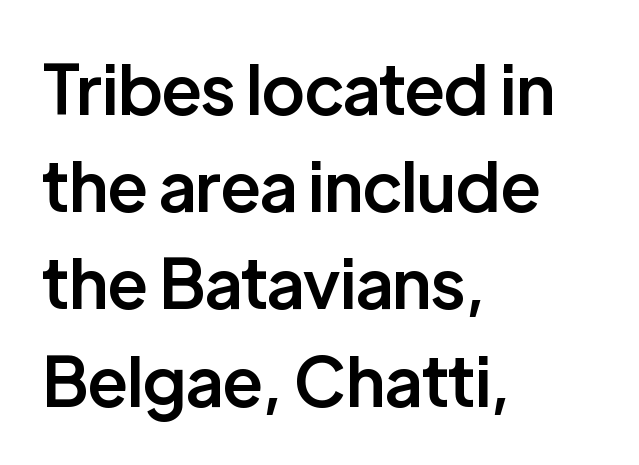
{"serif": "no", "italic": "no", "bold": "semi", "weight": "semibold", "width": "normal", "stroke_contrast": "low", "x_height": "medium", "monospaced": "no", "underline": "no", "align": "left", "line_spacing": "normal", "line_spacing_ratio": 1.43, "letter_spacing": "normal", "letter_spacing_em": 0.0, "glyph_px": 68}
